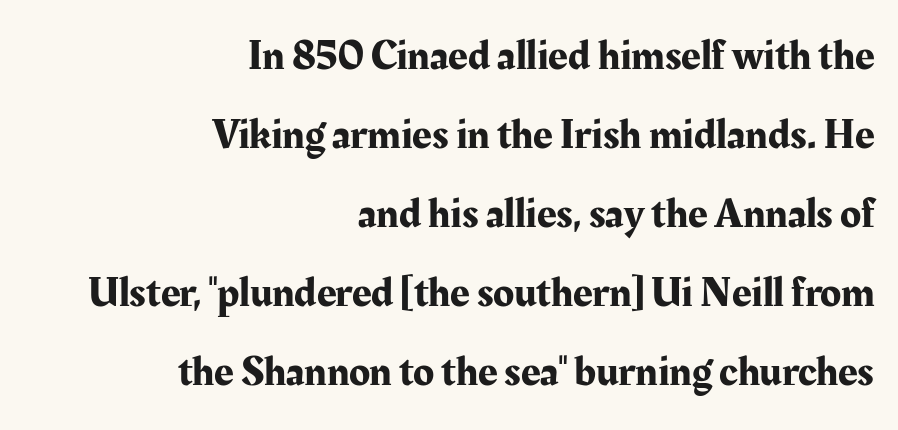
{"serif": "yes", "italic": "no", "width": "normal", "stroke_contrast": "medium", "x_height": "medium", "monospaced": "no", "underline": "no", "align": "right", "line_spacing_ratio": 1.84, "letter_spacing": "normal", "letter_spacing_em": 0.0, "glyph_px": 43}
